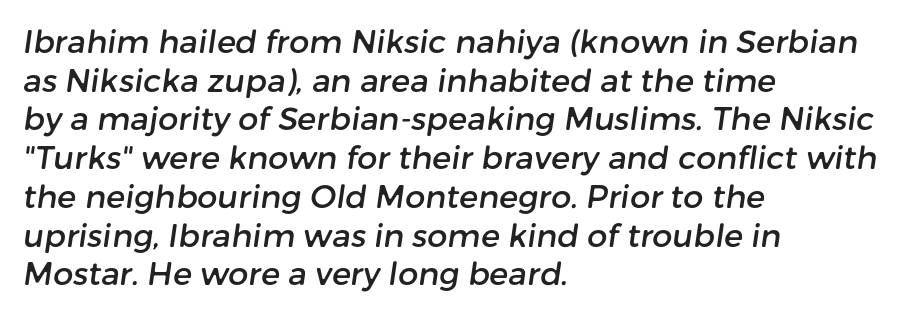
The image shows 32 px sans-serif type; set left-aligned, line spacing 1.21x, normal letter spacing, not underlined; low stroke contrast and a medium x-height.
